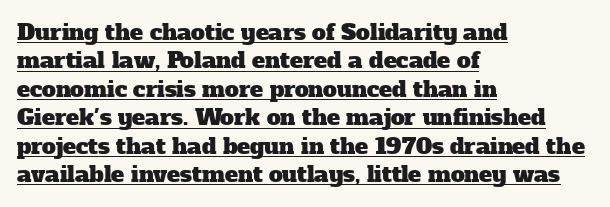
{"underline": "yes", "align": "left", "line_spacing": "normal", "line_spacing_ratio": 1.29, "letter_spacing": "normal", "letter_spacing_em": 0.0, "glyph_px": 22}
